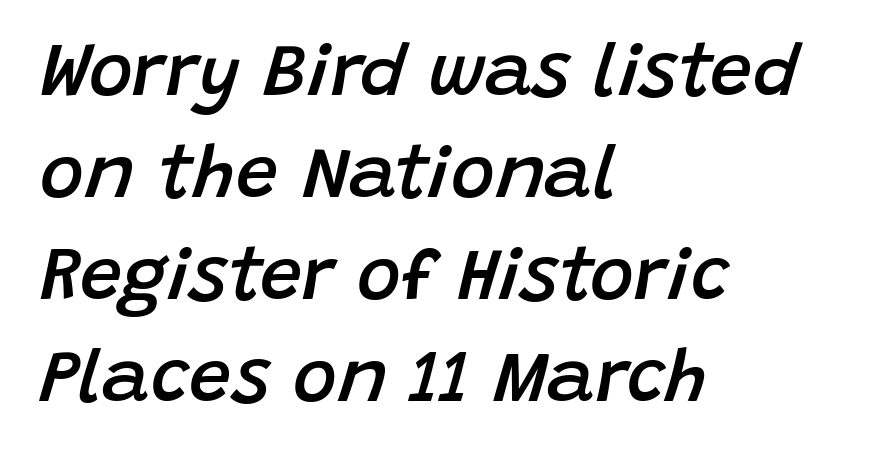
The image shows 75 px semibold type, italic (leaning right); set left-aligned, normal line spacing (1.36x), normal letter spacing, not underlined; low stroke contrast and a large x-height.
